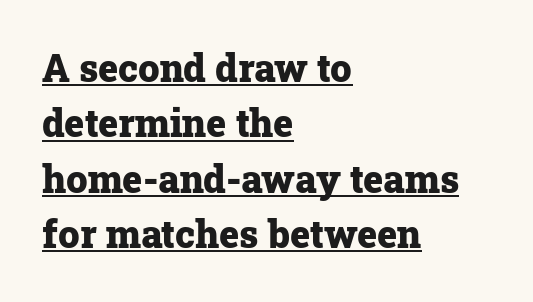
{"serif": "yes", "italic": "no", "bold": "yes", "weight": "heavy", "width": "normal", "stroke_contrast": "low", "x_height": "medium", "monospaced": "no", "underline": "yes", "align": "left", "line_spacing": "normal", "line_spacing_ratio": 1.46, "letter_spacing": "normal", "letter_spacing_em": 0.0, "glyph_px": 38}
